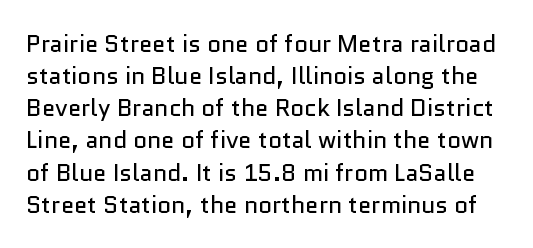
{"italic": "no", "bold": "no", "underline": "no", "line_spacing": "normal", "line_spacing_ratio": 1.34, "letter_spacing": "normal", "letter_spacing_em": 0.0, "glyph_px": 24}
